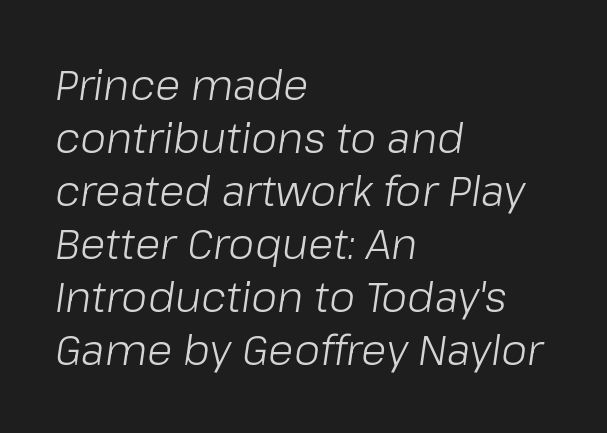
{"italic": "yes", "lean": "right", "slant_degrees": 8, "bold": "no", "weight": "light", "width": "normal", "stroke_contrast": "low", "x_height": "medium", "monospaced": "no", "underline": "no", "align": "left", "line_spacing": "normal", "line_spacing_ratio": 1.26, "letter_spacing": "normal", "letter_spacing_em": 0.0, "glyph_px": 42}
